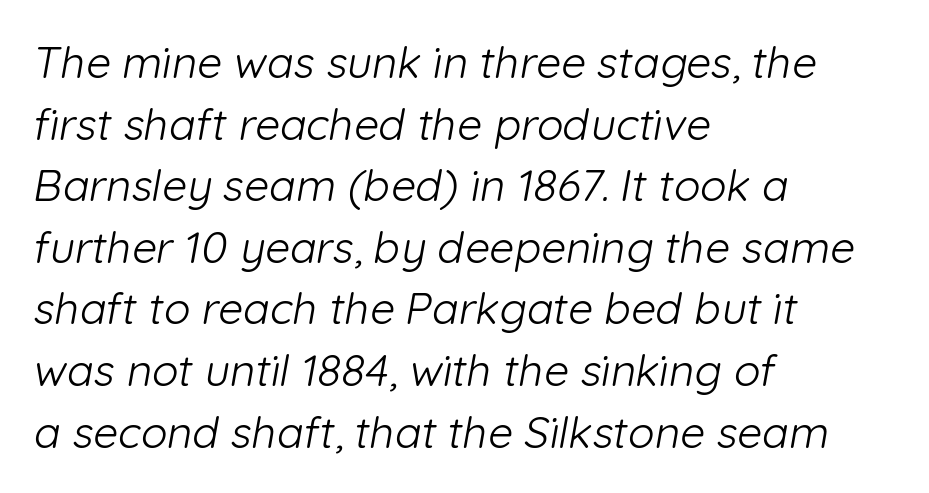
{"serif": "no", "bold": "no", "weight": "light", "width": "normal", "stroke_contrast": "low", "x_height": "medium", "monospaced": "no", "underline": "no", "align": "left", "line_spacing": "normal", "line_spacing_ratio": 1.4, "letter_spacing": "normal", "letter_spacing_em": 0.0, "glyph_px": 44}
